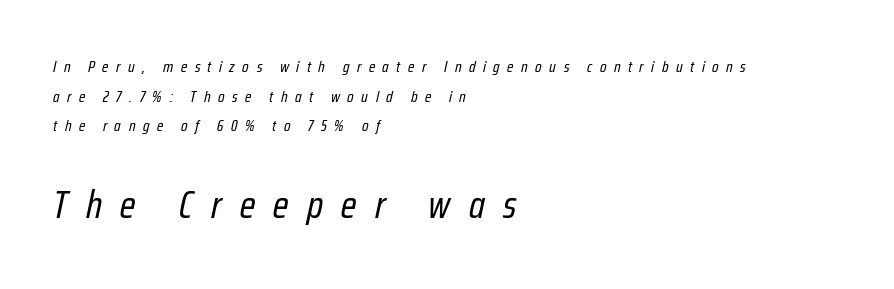
Q: Is the text bold? A: No.
Q: Is the text italic (slanted)? A: Yes, it leans right by about 12 degrees.
Q: Is the text underlined? A: No.
Q: How is the paragraph aligned? A: Left-aligned.
Q: Is the spacing between letters normal or unusually wide? A: Unusually wide.
Q: Which block of text is set in a larger size, the first (top) or the second (bottom)? A: The second (bottom) one.
Q: Width (condensed, normal, or wide)? A: Condensed.
Q: Stroke contrast? A: Low.
Q: x-height? A: Medium.
Q: Monospaced? A: No.
